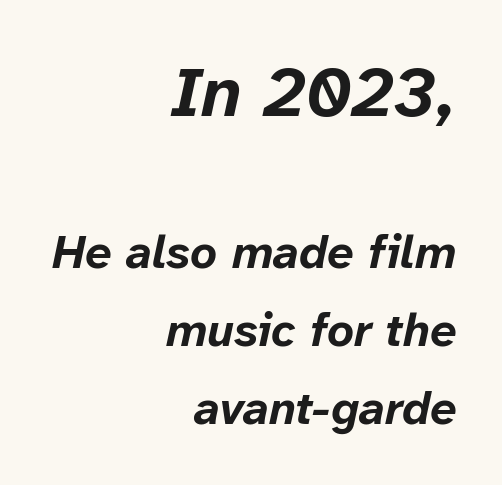
Q: Is the text bold? A: Yes.
Q: Is the text italic (slanted)? A: Yes, it leans right by about 12 degrees.
Q: Is the text underlined? A: No.
Q: How is the paragraph aligned? A: Right-aligned.
Q: Is the spacing between letters normal or unusually wide? A: Normal.
Q: Is the spacing between lines tight, normal or loose? A: Normal.
Q: Which block of text is set in a larger size, the first (top) or the second (bottom)? A: The first (top) one.
Q: Width (condensed, normal, or wide)? A: Normal.
Q: Stroke contrast? A: Low.
Q: x-height? A: Medium.
Q: Monospaced? A: No.
